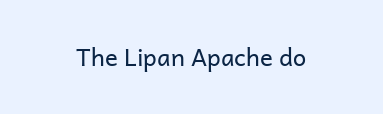
Only glyphs here, with clear space below each row. Notice how the stems are strictly vertical — no italics here. Between one letter and the next there's only the usual sliver of space. Is this a heavy cut? Hardly; it is regular or lighter.
